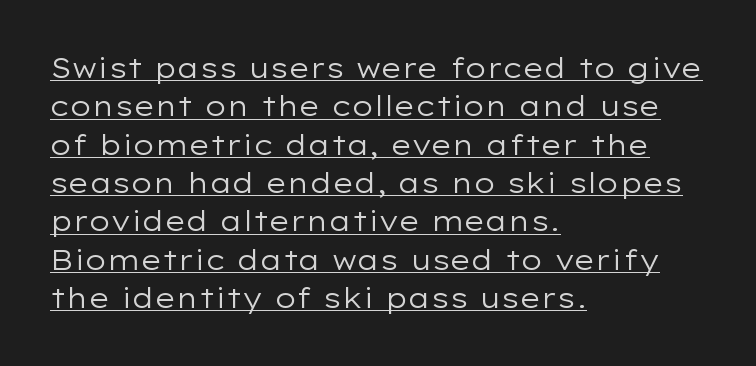
The image shows 28 px regular-weight, wide sans-serif type, upright; set left-aligned, normal line spacing (1.37x), normal letter spacing, underlined; low stroke contrast and a medium x-height.
